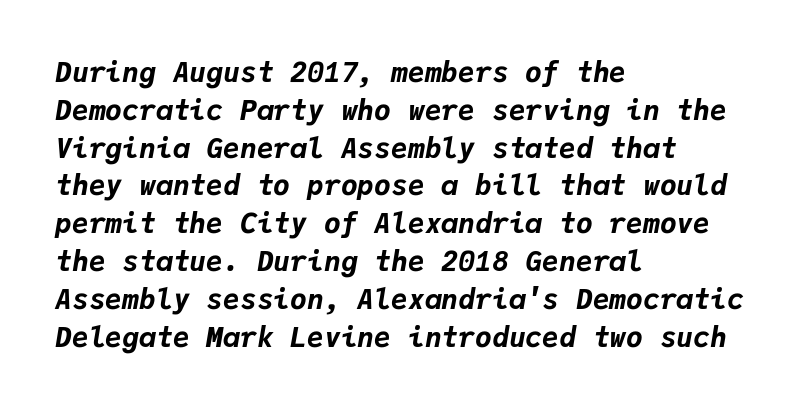
The image shows 28 px bold type, italic (leaning right), monospaced; set left-aligned, normal line spacing (1.35x), normal letter spacing, not underlined; low stroke contrast and a medium x-height.
